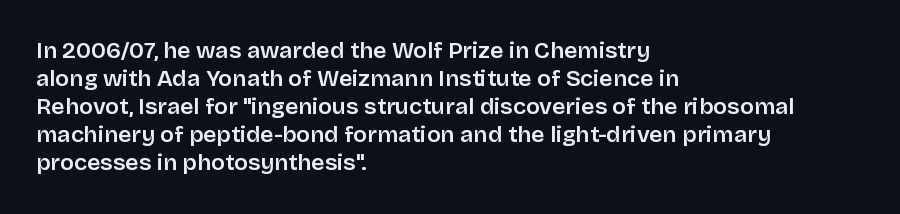
Alignment: flush left. Short note: letters normally spaced. The space directly below the letters is spotless. It's the straight-up-and-down kind of type. Stroke thickness is moderately raised; the sample reads as semibold.
